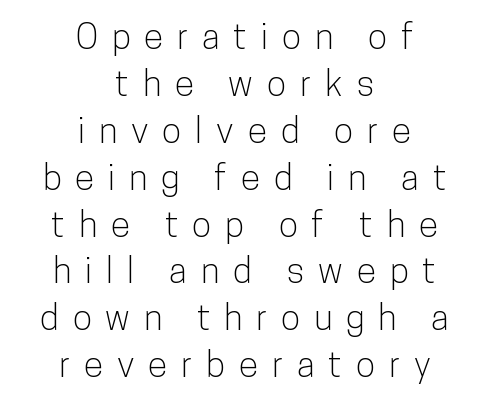
{"serif": "no", "italic": "no", "width": "condensed", "stroke_contrast": "low", "x_height": "medium", "monospaced": "no", "underline": "no", "align": "center", "line_spacing": "normal", "line_spacing_ratio": 1.34, "letter_spacing": "wide", "letter_spacing_em": 0.4, "glyph_px": 35}
